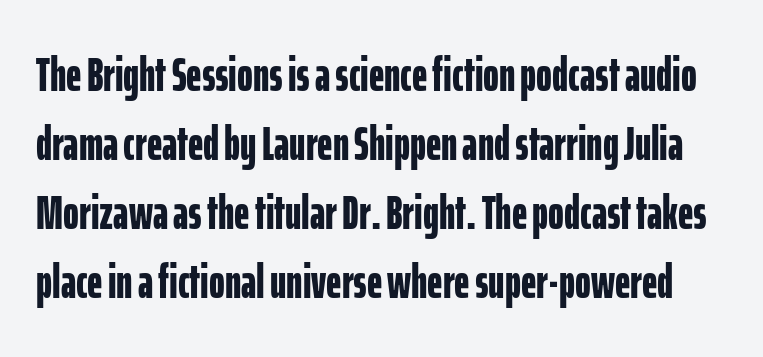
Honestly, there is no underline to notice here at all. In terms of letterspacing, this is plain default setting. This sample uses an upright cut, with every glyph sitting square on the baseline. Proportional: the letters do not fall into vertical columns. Nope, no serifs anywhere on these letters.
